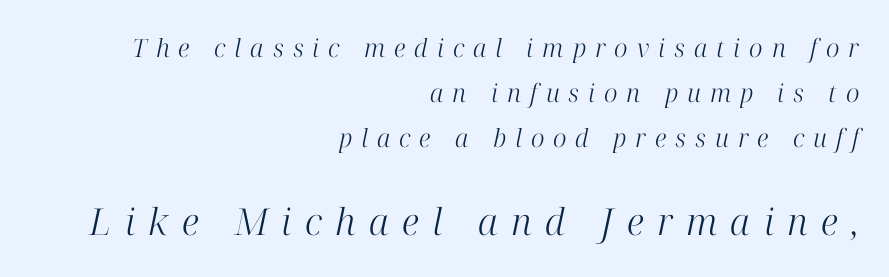
The image shows 37 px light serif type, italic (leaning right); set right-aligned, line spacing 1.81x, unusually wide letter spacing (+0.36 em), not underlined; the second (bottom) block is 1.48x larger; high stroke contrast and a medium x-height.
